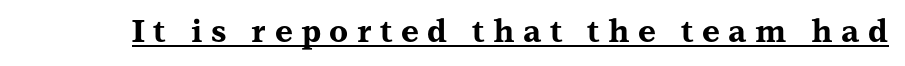
Beneath each row of characters lies a ruled line. Look at the tracking — it's clearly loosened, letters drifting apart. Unlike italic type, these characters show no tilt at all. Here the designer chose a conventional face with non-uniform glyph widths. You'd pick this weight for a headline — it's a proper bold. This sample uses a serif face.
